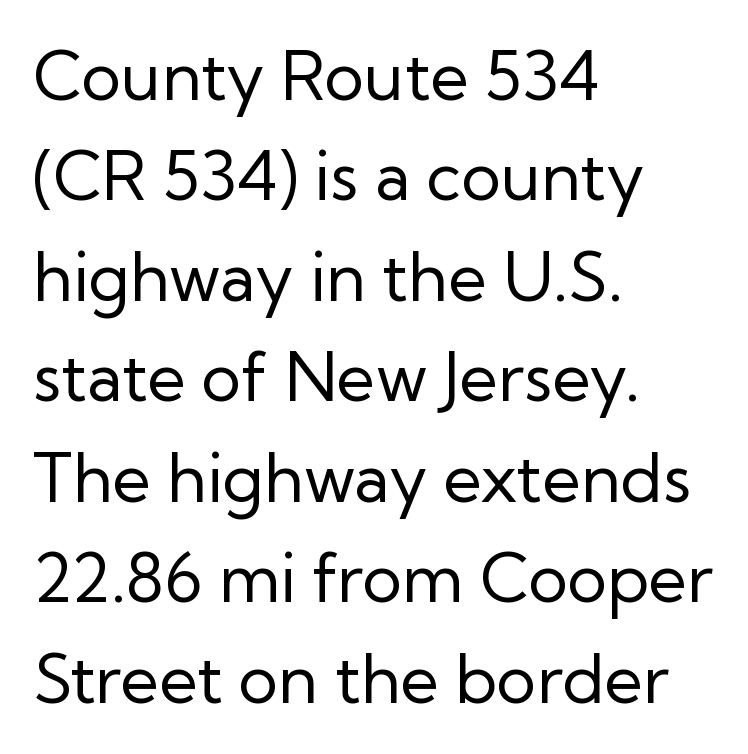
Q: Is the text bold? A: No.
Q: Is the text italic (slanted)? A: No, it is upright.
Q: Is the typeface a serif or a sans-serif typeface? A: Sans-serif.
Q: Is the text underlined? A: No.
Q: How is the paragraph aligned? A: Left-aligned.
Q: Is the spacing between letters normal or unusually wide? A: Normal.
Q: Is the spacing between lines tight, normal or loose? A: Normal.
Q: Width (condensed, normal, or wide)? A: Normal.
Q: Stroke contrast? A: Low.
Q: x-height? A: Medium.
Q: Monospaced? A: No.
